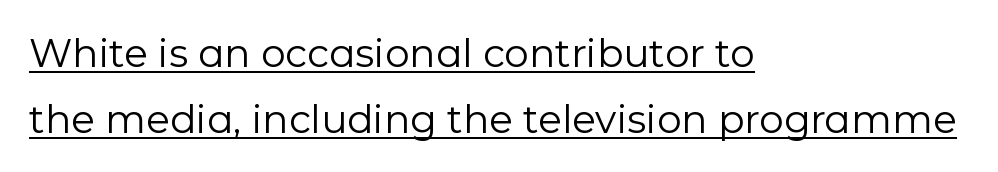
{"serif": "no", "italic": "no", "bold": "no", "weight": "regular", "width": "normal", "stroke_contrast": "low", "x_height": "medium", "monospaced": "no", "underline": "yes", "align": "left", "line_spacing": "normal", "line_spacing_ratio": 1.69, "letter_spacing": "normal", "letter_spacing_em": 0.0, "glyph_px": 39}
